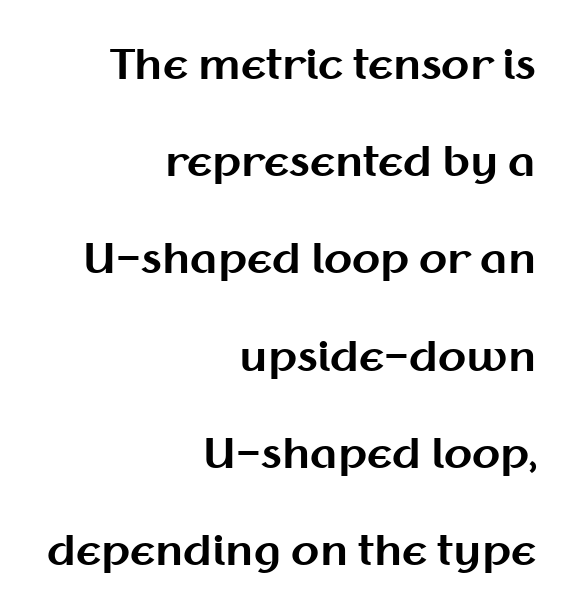
Successive baselines arrive slowly, with a big drop between each. Glyph-to-glyph distance matches everyday printed text. The face used here has the dense, thick strokes of a bold. This sample is right-justified, so line beginnings fall wherever the words allow.
